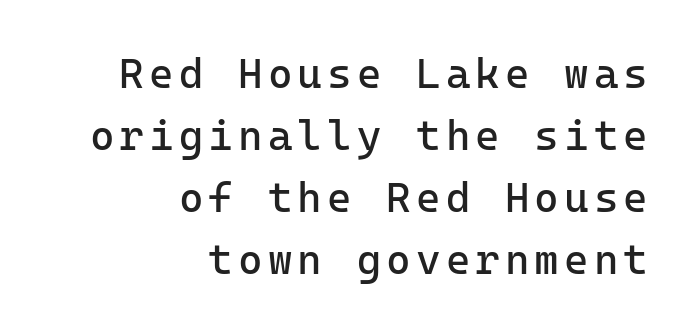
The image shows 42 px regular-weight sans-serif type, upright, monospaced; set right-aligned, normal line spacing (1.48x), not underlined; low stroke contrast and a medium x-height.
